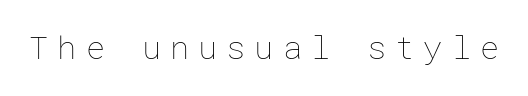
Q: Is the text bold? A: No.
Q: Is the text italic (slanted)? A: No, it is upright.
Q: Is the text underlined? A: No.
Q: Is the spacing between letters normal or unusually wide? A: Unusually wide.
Q: Width (condensed, normal, or wide)? A: Normal.
Q: Stroke contrast? A: Low.
Q: x-height? A: Medium.
